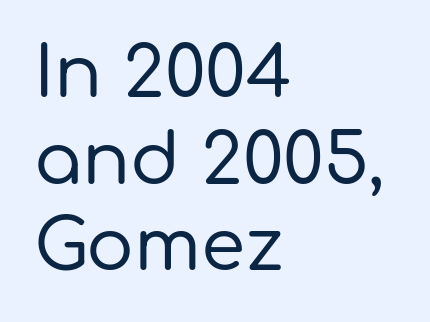
Casual observation: everything's shoved over to the left. Underline: absent. Note the varied advance widths — an 'i' is clearly narrower than an 'm'. Ascenders rise straight up at ninety degrees. Inter-character spacing is left at the font's built-in metrics.
